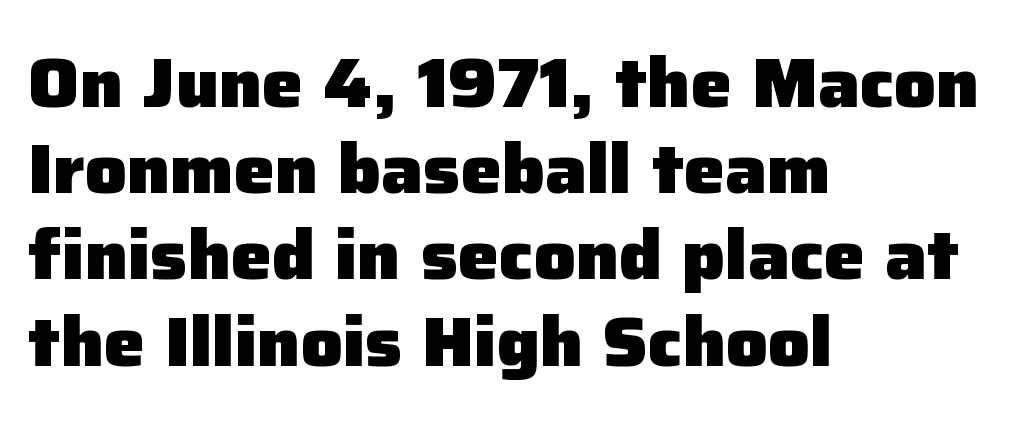
Q: Is the text bold? A: Yes.
Q: Is the text italic (slanted)? A: No, it is upright.
Q: Is the typeface a serif or a sans-serif typeface? A: Sans-serif.
Q: Is the text underlined? A: No.
Q: How is the paragraph aligned? A: Left-aligned.
Q: Is the spacing between letters normal or unusually wide? A: Normal.
Q: Is the spacing between lines tight, normal or loose? A: Normal.
Q: Width (condensed, normal, or wide)? A: Normal.
Q: Stroke contrast? A: Low.
Q: x-height? A: Medium.
Q: Monospaced? A: No.
